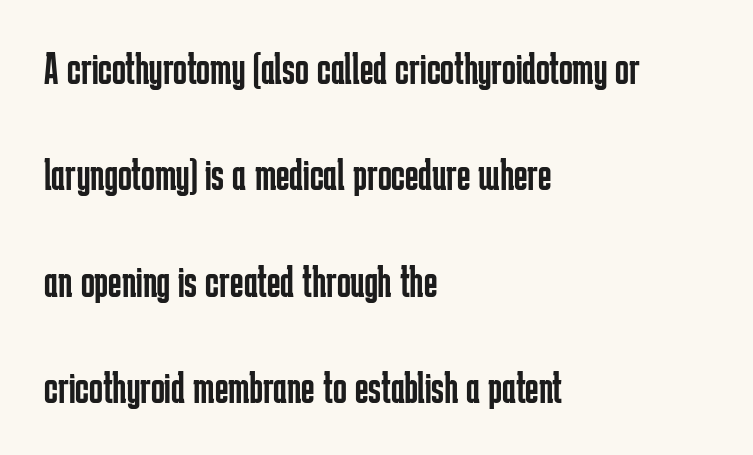
Honestly, the letter spacing is just normal — you wouldn't notice it. The designer dialed line spacing up above the default. You could not count columns in this text — the font is proportionally spaced. The paragraph shown leans on its left margin. The strokes carry an ordinary text weight at most. Just letters on the line, the space beneath them empty.
